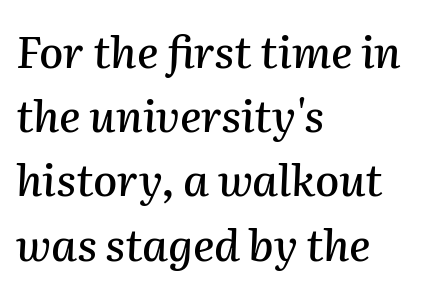
{"italic": "yes", "lean": "right", "slant_degrees": 2, "width": "normal", "stroke_contrast": "medium", "x_height": "medium", "monospaced": "no", "underline": "no", "align": "left", "line_spacing": "normal", "line_spacing_ratio": 1.46, "letter_spacing": "normal", "letter_spacing_em": 0.0, "glyph_px": 44}
